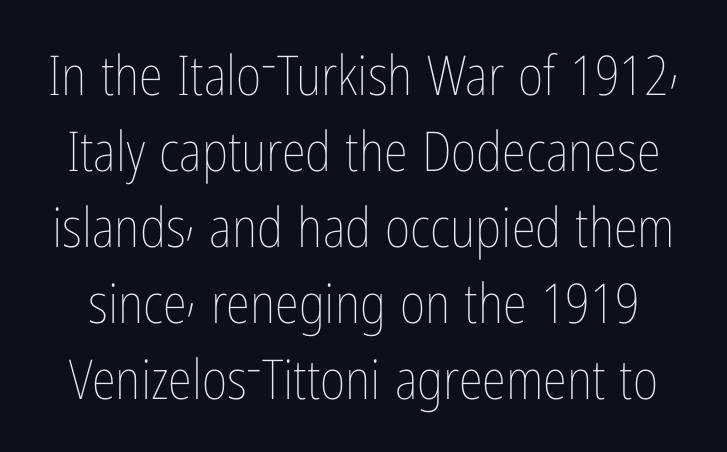
Posture: vertical. Reading down the column, the eye jumps a familiar distance to each next line. You could call the tracking neutral — neither tight nor loose. Underlining? Definitely not there.
